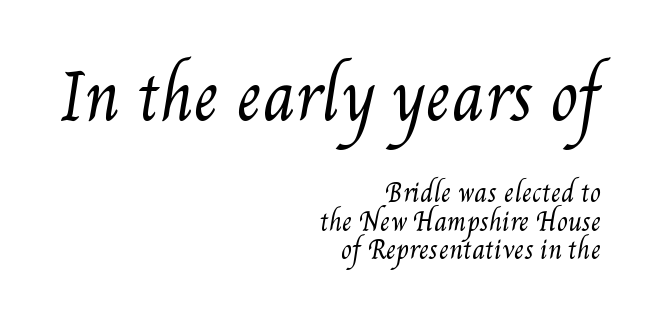
The image shows 63 px regular-weight, condensed type; set right-aligned, tight line spacing (1.15x), normal letter spacing, not underlined; the first (top) block is 2.52x larger; medium stroke contrast and a small x-height.
